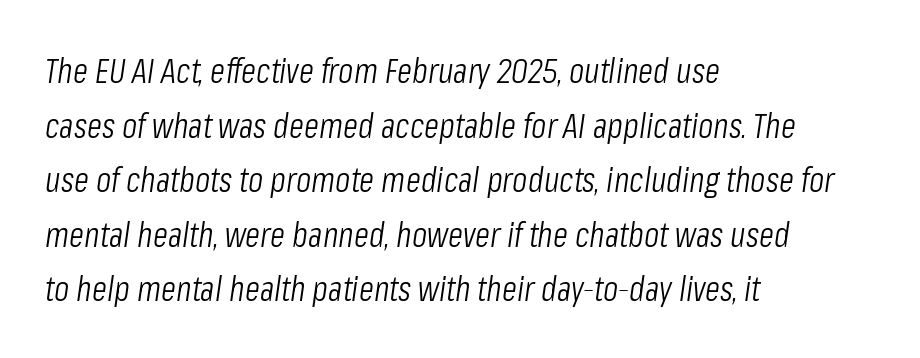
The image shows 35 px light, condensed type, italic (leaning right); set left-aligned, normal line spacing (1.56x), normal letter spacing, not underlined; low stroke contrast and a medium x-height.
